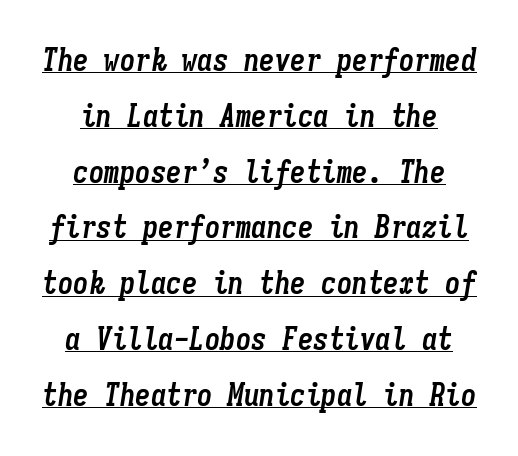
The image shows 31 px semibold, condensed type, italic (leaning right), monospaced; set line spacing 1.8x, normal letter spacing, underlined; low stroke contrast and a medium x-height.
